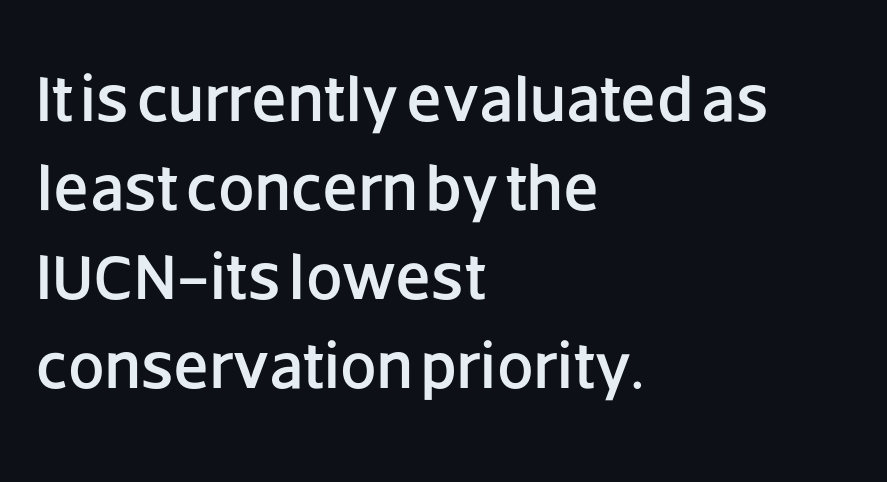
The image shows 65 px sans-serif type, upright; set left-aligned, normal line spacing (1.37x), normal letter spacing, not underlined; low stroke contrast and a large x-height.
